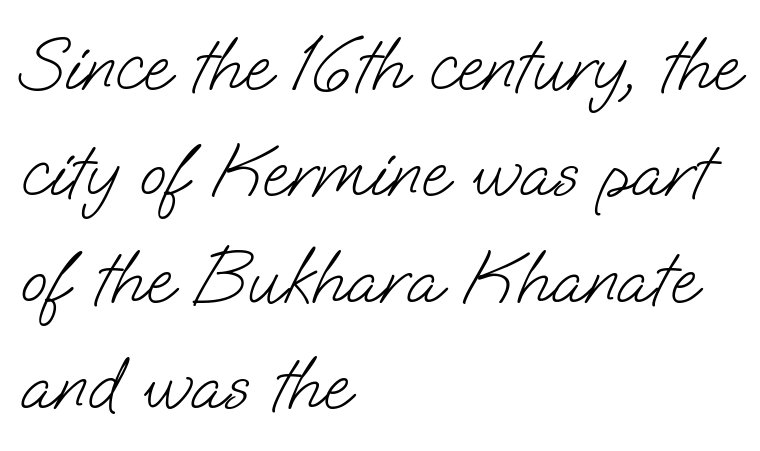
The image shows 77 px light sans-serif type; set left-aligned, normal line spacing (1.38x), normal letter spacing, not underlined; low stroke contrast and a small x-height.
